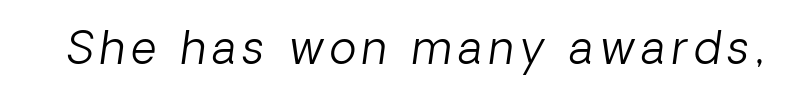
The image shows 44 px light sans-serif type; set not underlined; low stroke contrast and a medium x-height.
